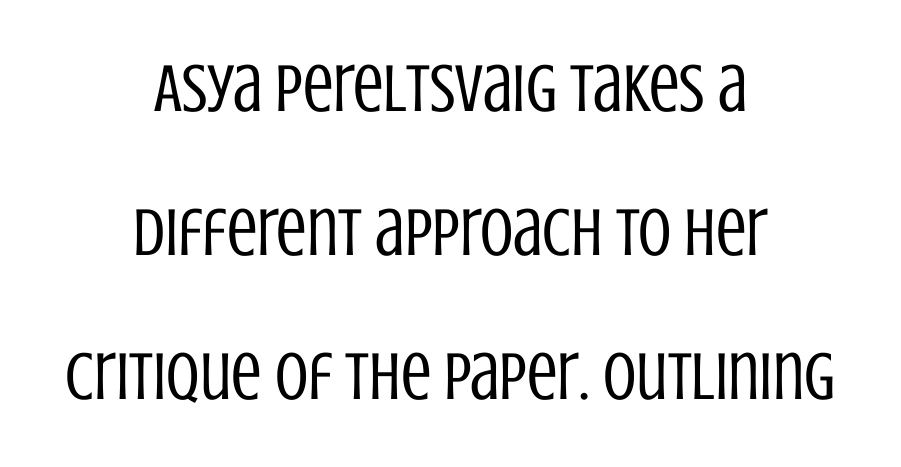
The string is rendered with underlining switched off. Italic? Not at all — the glyphs are vertical. This rendering employs a face without finishing strokes, i.e., a sans-serif. No extra tracking has been applied to these lines.
